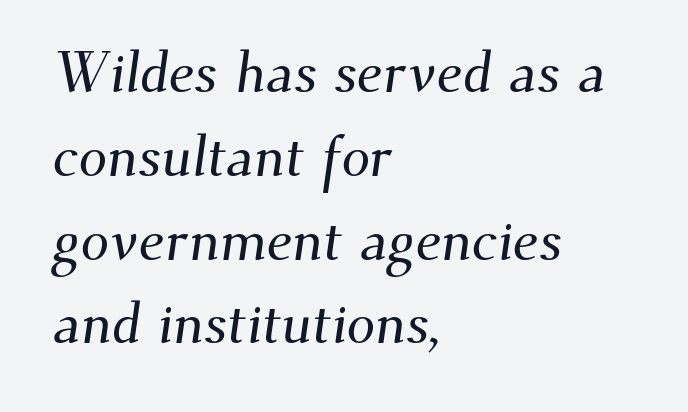
Q: Is the typeface a serif or a sans-serif typeface? A: Serif.
Q: Is the text underlined? A: No.
Q: How is the paragraph aligned? A: Left-aligned.
Q: Is the spacing between letters normal or unusually wide? A: Normal.
Q: Is the spacing between lines tight, normal or loose? A: Normal.
Q: Width (condensed, normal, or wide)? A: Normal.
Q: Stroke contrast? A: Medium.
Q: x-height? A: Small.
Q: Monospaced? A: No.
